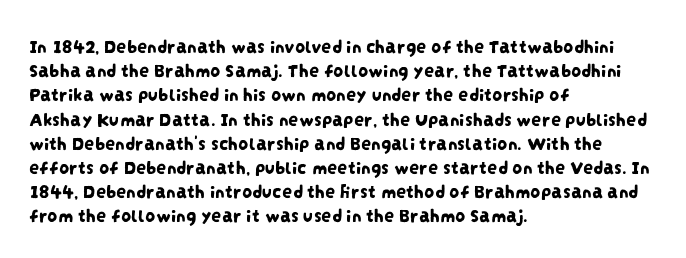
The image shows 20 px text type; set left-aligned, line spacing 1.21x, normal letter spacing, not underlined.
